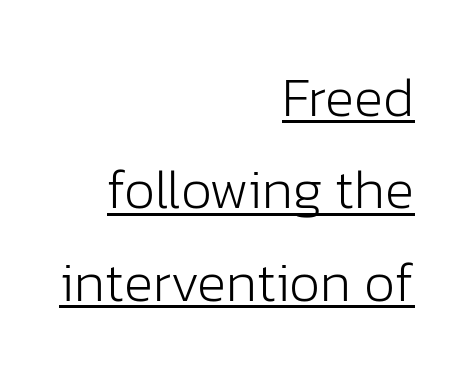
{"serif": "no", "italic": "no", "bold": "no", "weight": "light", "width": "normal", "stroke_contrast": "low", "x_height": "medium", "monospaced": "no", "underline": "yes", "align": "right", "line_spacing": "normal", "line_spacing_ratio": 1.68, "letter_spacing": "normal", "letter_spacing_em": 0.0, "glyph_px": 55}
